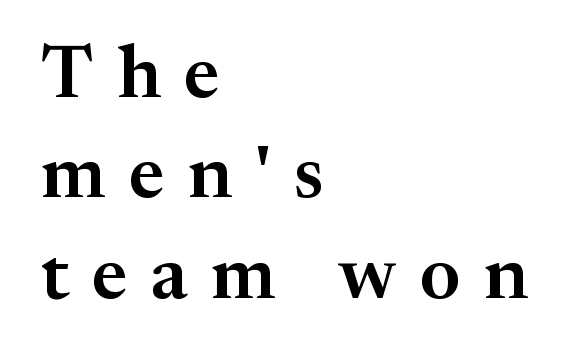
{"serif": "yes", "italic": "no", "width": "normal", "stroke_contrast": "medium", "x_height": "medium", "monospaced": "no", "underline": "no", "align": "left", "line_spacing": "normal", "line_spacing_ratio": 1.34, "letter_spacing": "wide", "letter_spacing_em": 0.31, "glyph_px": 75}
